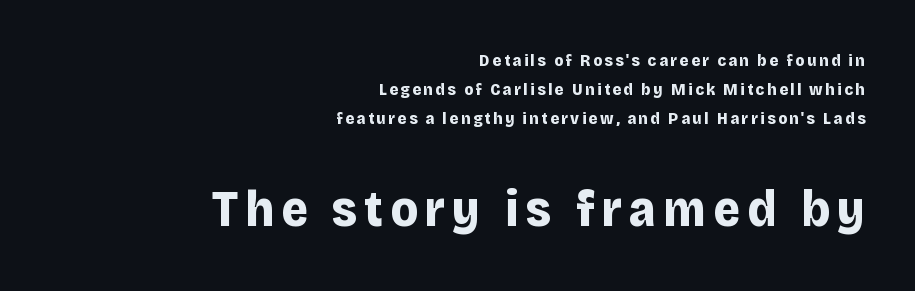
Q: Is the text bold? A: Yes.
Q: Is the text italic (slanted)? A: No, it is upright.
Q: Is the typeface a serif or a sans-serif typeface? A: Sans-serif.
Q: Is the text underlined? A: No.
Q: How is the paragraph aligned? A: Right-aligned.
Q: Which block of text is set in a larger size, the first (top) or the second (bottom)? A: The second (bottom) one.
Q: Width (condensed, normal, or wide)? A: Normal.
Q: Stroke contrast? A: Low.
Q: x-height? A: Large.
Q: Monospaced? A: No.
